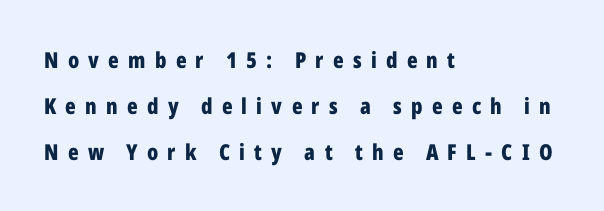
Q: Is the text bold? A: Yes.
Q: Is the text italic (slanted)? A: No, it is upright.
Q: Is the text underlined? A: No.
Q: How is the paragraph aligned? A: Left-aligned.
Q: Is the spacing between letters normal or unusually wide? A: Unusually wide.
Q: Is the spacing between lines tight, normal or loose? A: Loose.
